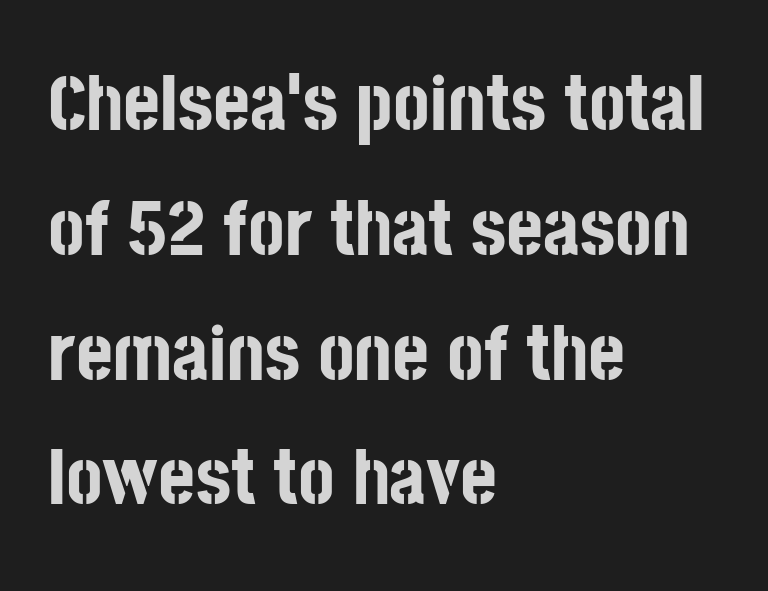
The image shows 79 px bold, condensed sans-serif type, upright; set left-aligned, normal line spacing (1.58x), normal letter spacing, not underlined; low stroke contrast and a large x-height.
